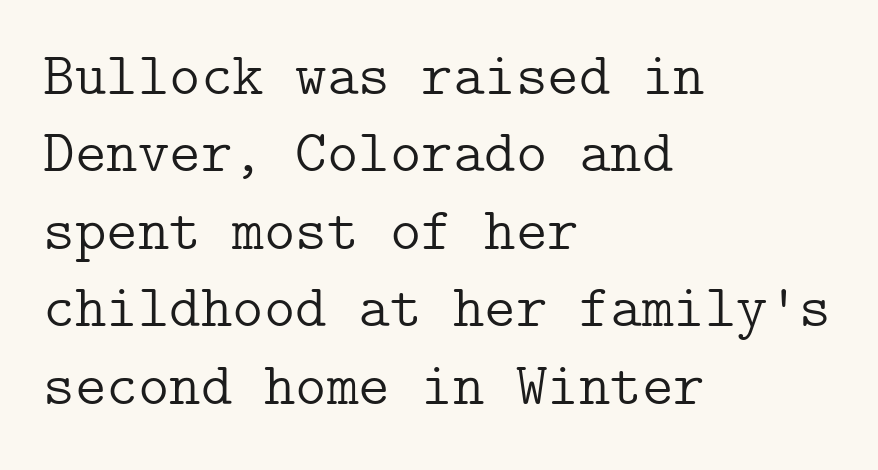
{"serif": "yes", "italic": "no", "bold": "no", "weight": "light", "width": "normal", "stroke_contrast": "low", "x_height": "medium", "underline": "no", "align": "left", "line_spacing": "normal", "line_spacing_ratio": 1.29, "letter_spacing": "normal", "letter_spacing_em": 0.0, "glyph_px": 60}
